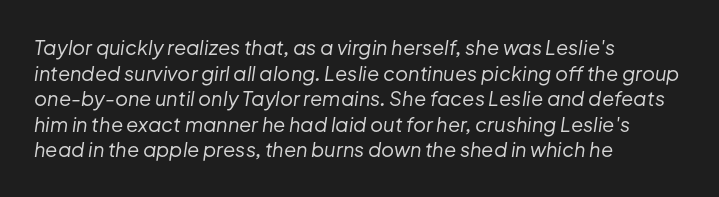
The leading is moderate, giving the passage an even texture. Stroke mass is kept to a normal reading level or below. Style check: oblique. Words appear dense and cohesive because spacing is normal.
